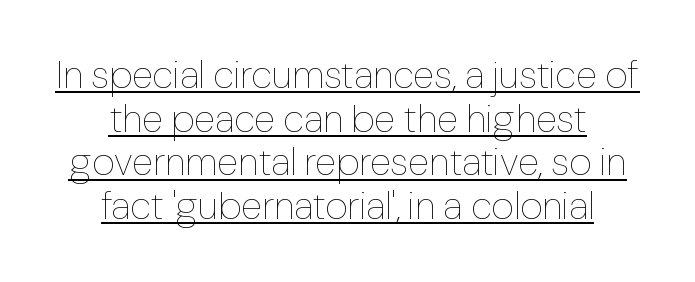
{"italic": "no", "bold": "no", "weight": "thin", "width": "normal", "stroke_contrast": "low", "x_height": "medium", "monospaced": "no", "underline": "yes", "align": "center", "line_spacing": "tight", "line_spacing_ratio": 1.12, "letter_spacing": "normal", "letter_spacing_em": 0.0, "glyph_px": 39}
